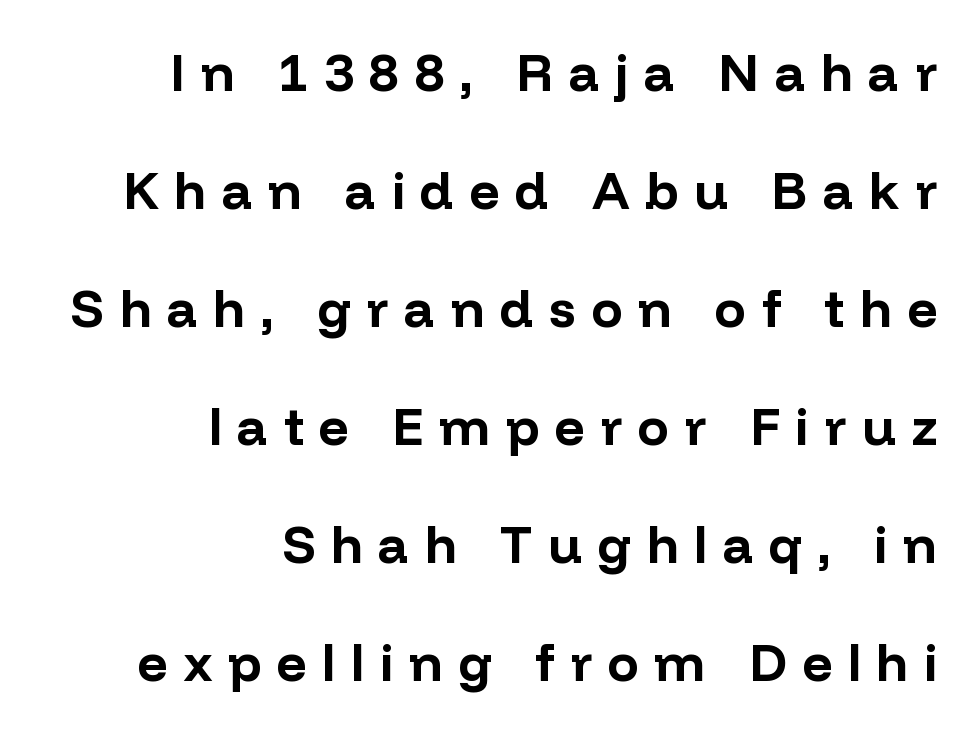
Type without underlining. The text block is weighted toward the right margin, trailing off unevenly leftward. Weight check: bold — yes, fully. Serifs: no, the terminals of the letterforms are clean.
